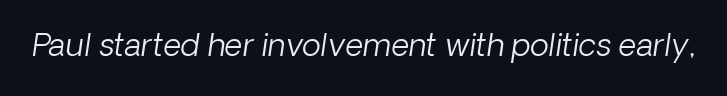
{"serif": "no", "bold": "no", "weight": "light", "width": "normal", "stroke_contrast": "low", "x_height": "medium", "monospaced": "no", "underline": "no", "letter_spacing": "normal", "letter_spacing_em": 0.0, "glyph_px": 31}
